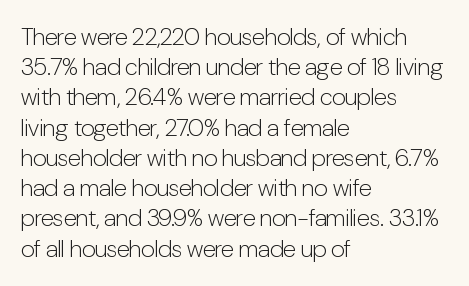
{"italic": "no", "bold": "no", "underline": "no", "align": "left", "line_spacing": "normal", "line_spacing_ratio": 1.26, "letter_spacing": "normal", "letter_spacing_em": 0.0, "glyph_px": 24}
